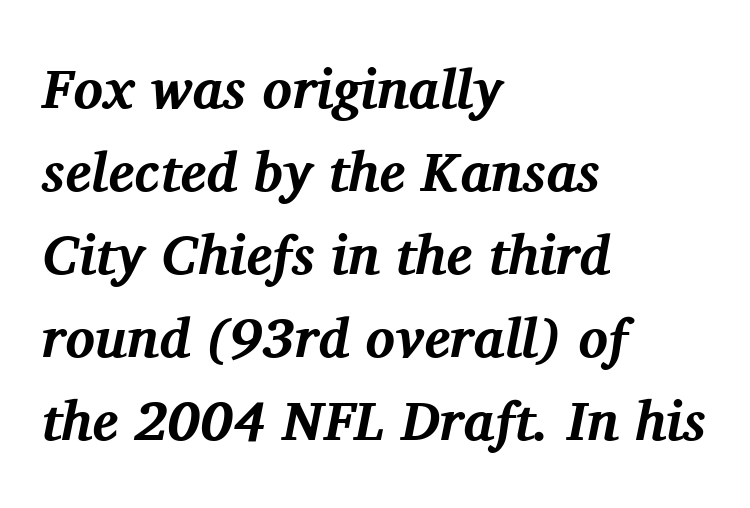
The image shows 55 px bold serif type, italic (leaning right); set left-aligned, normal line spacing (1.51x), normal letter spacing, not underlined; medium stroke contrast and a medium x-height.
